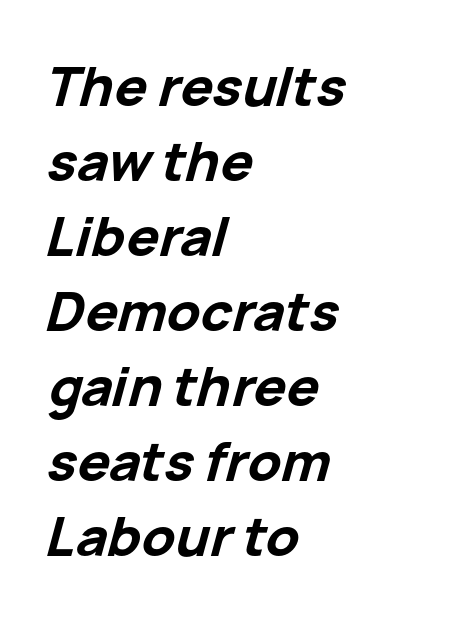
Here the designer chose a conventional face with non-uniform glyph widths. Quick note: underline off. The compositor pushed each line to the left boundary. In terms of posture, this sample is oblique. Evenly set lines give the paragraph a standard silhouette.
